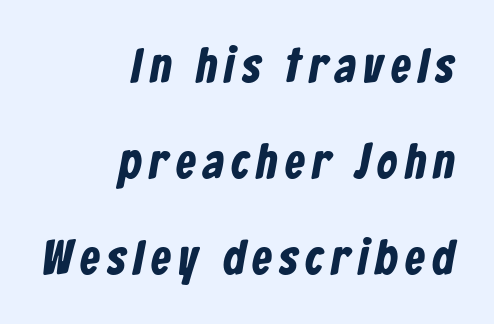
The image shows 49 px bold, condensed sans-serif type; set right-aligned, loose line spacing (1.96x), not underlined; low stroke contrast and a medium x-height.
